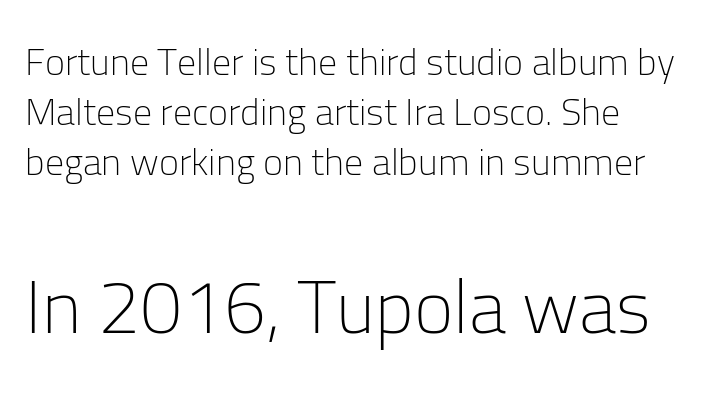
The image shows 75 px light sans-serif type, upright; set left-aligned, normal line spacing (1.32x), normal letter spacing, not underlined; the second (bottom) block is 1.97x larger; low stroke contrast and a medium x-height.
